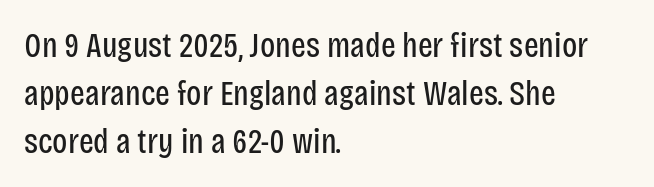
Look at the tracking — it's just the regular setting, nothing added. A quiet, ordinary-to-light weight characterises the typeface. The typesetter chose a ragged-right arrangement here. Nope, no serifs anywhere on these letters. You could not count columns in this text — the font is proportionally spaced. Posture: upright roman.
